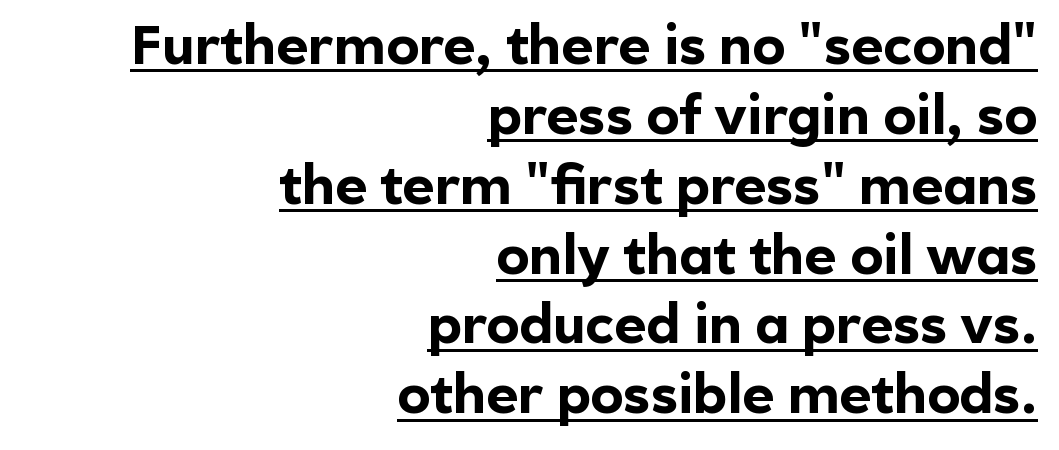
Tracking value appears to be zero — textbook default spacing. You can see a thin bar hugging the bottom of the glyphs. One glance says typical: line gaps are just what's usual. Every row of glyphs terminates at an identical x-position on the right.
